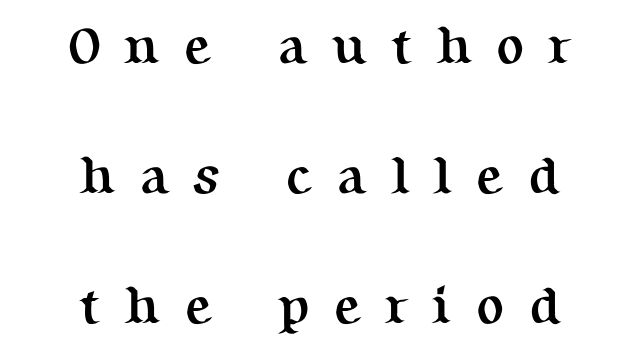
Q: Is the text bold? A: Yes.
Q: Is the text italic (slanted)? A: No, it is upright.
Q: Is the typeface a serif or a sans-serif typeface? A: Serif.
Q: Is the text underlined? A: No.
Q: How is the paragraph aligned? A: Centered.
Q: Is the spacing between letters normal or unusually wide? A: Unusually wide.
Q: Is the spacing between lines tight, normal or loose? A: Loose.
Q: Width (condensed, normal, or wide)? A: Normal.
Q: Stroke contrast? A: Medium.
Q: x-height? A: Medium.
Q: Monospaced? A: No.
